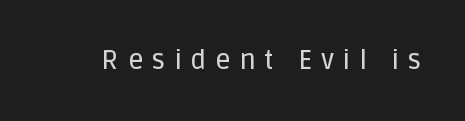
Compared with typical body copy, the letter spacing here is much looser. The baseline area is clear. Posture: straight, roman, zero tilt.
